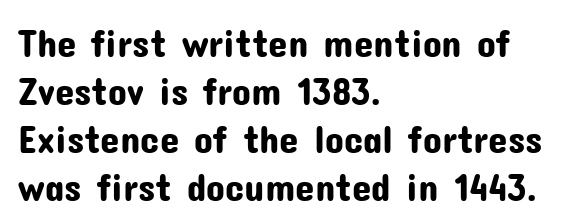
The image shows 39 px sans-serif type, upright; set left-aligned, line spacing 1.23x, normal letter spacing, not underlined; low stroke contrast and a medium x-height.
